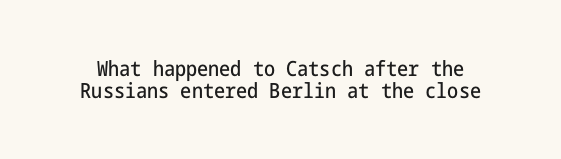
The image shows 21 px text type, upright; set tight line spacing (1.06x), normal letter spacing, not underlined.
